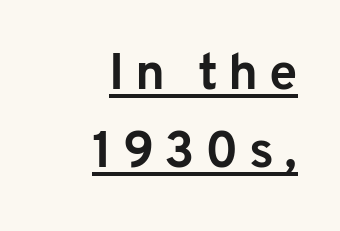
Typeset ragged left — the right edge is the straight one. Here the designer chose a conventional face with non-uniform glyph widths. A rule runs beneath these lines of type. Compared with typical body copy, the letter spacing here is much looser.
